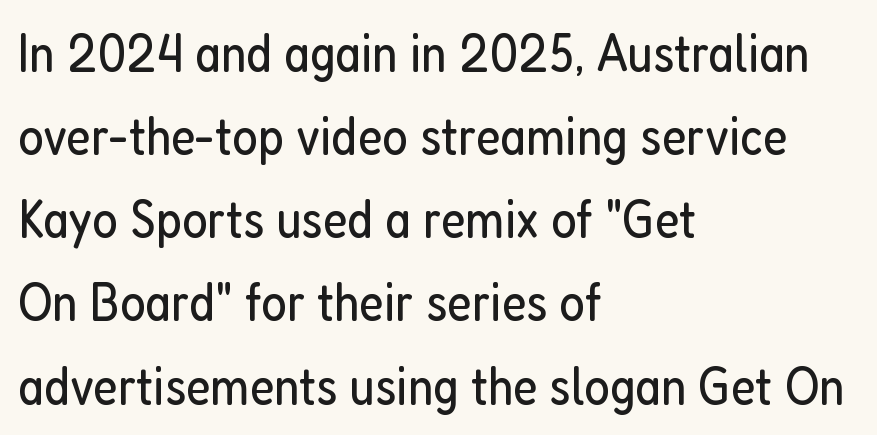
Q: Is the text bold? A: No.
Q: Is the text italic (slanted)? A: No, it is upright.
Q: Is the typeface a serif or a sans-serif typeface? A: Sans-serif.
Q: Is the text underlined? A: No.
Q: How is the paragraph aligned? A: Left-aligned.
Q: Is the spacing between letters normal or unusually wide? A: Normal.
Q: Is the spacing between lines tight, normal or loose? A: Normal.
Q: Width (condensed, normal, or wide)? A: Condensed.
Q: Stroke contrast? A: Low.
Q: x-height? A: Medium.
Q: Monospaced? A: No.
